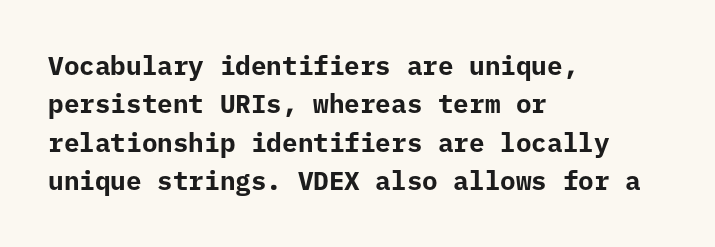
Q: Is the text bold? A: Yes.
Q: Is the text italic (slanted)? A: No, it is upright.
Q: Is the text underlined? A: No.
Q: How is the paragraph aligned? A: Left-aligned.
Q: Is the spacing between letters normal or unusually wide? A: Normal.
Q: Is the spacing between lines tight, normal or loose? A: Normal.
